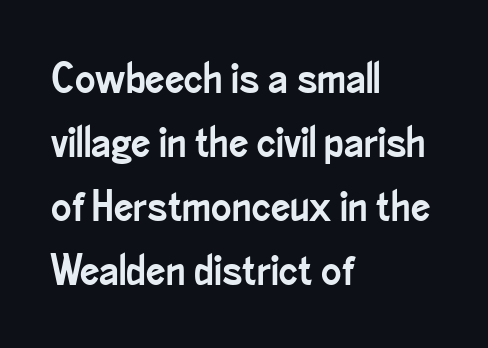
Does the type have serifs? No, each stem ends abruptly. The lettering holds an erect, upright posture throughout. Compared with typical paragraphs, the rows here are spaced about the same. Proportional: the letters do not fall into vertical columns. Check under the words: just untouched page. Compared with a centered layout, this one pins lines to the left instead.
